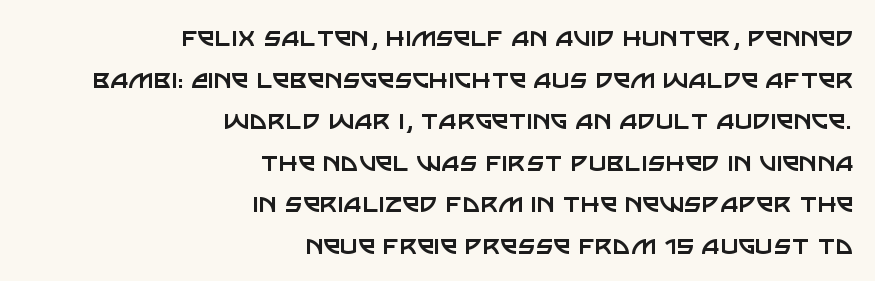
The image shows 31 px regular-weight sans-serif type, upright; set right-aligned, normal line spacing (1.34x), normal letter spacing, not underlined; low stroke contrast and a large x-height.
